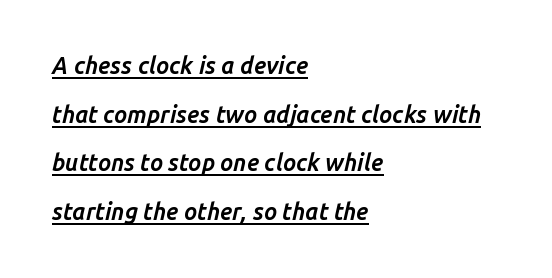
{"italic": "yes", "lean": "right", "slant_degrees": 14, "bold": "yes", "underline": "yes", "align": "left", "line_spacing": "loose", "line_spacing_ratio": 2.11, "letter_spacing": "normal", "letter_spacing_em": 0.0, "glyph_px": 23}
